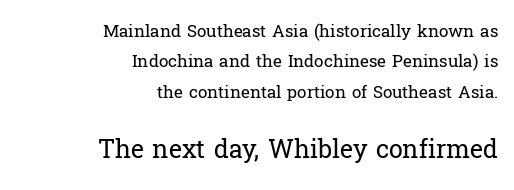
Typeset ragged left — the right edge is the straight one. Note: smaller setting up top, larger setting below. A typesetter would mark this as roman, not italic. This sample uses plain, unmodified letter spacing. Is the stroke heavy? The answer is a plain regular-or-lighter.
